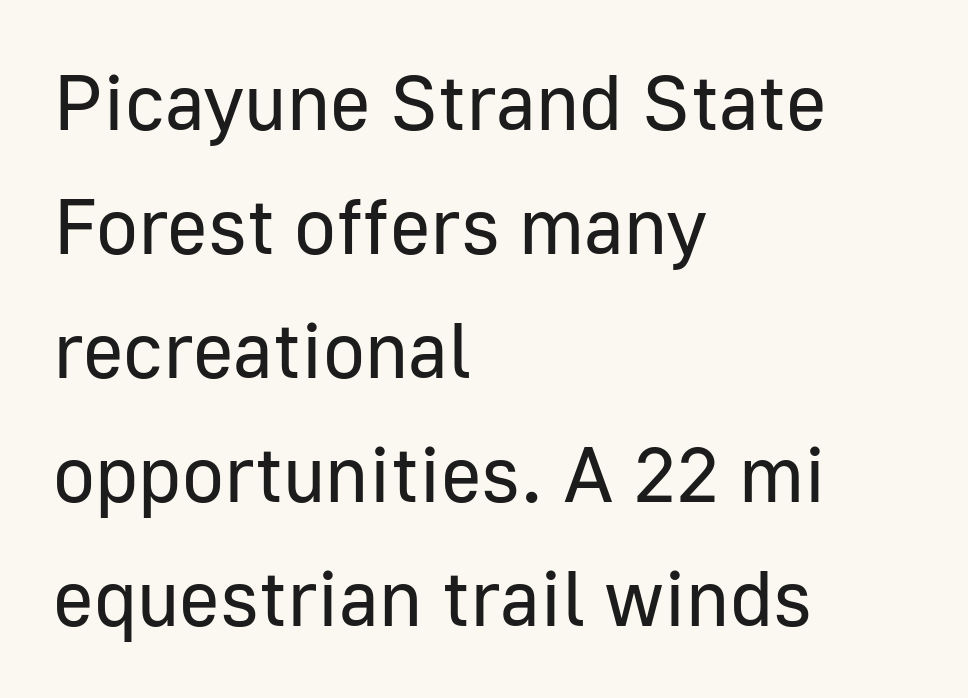
Q: Is the text bold? A: No.
Q: Is the text italic (slanted)? A: No, it is upright.
Q: Is the typeface a serif or a sans-serif typeface? A: Sans-serif.
Q: Is the text underlined? A: No.
Q: How is the paragraph aligned? A: Left-aligned.
Q: Is the spacing between letters normal or unusually wide? A: Normal.
Q: Is the spacing between lines tight, normal or loose? A: Normal.
Q: Width (condensed, normal, or wide)? A: Normal.
Q: Stroke contrast? A: Low.
Q: x-height? A: Medium.
Q: Monospaced? A: No.
